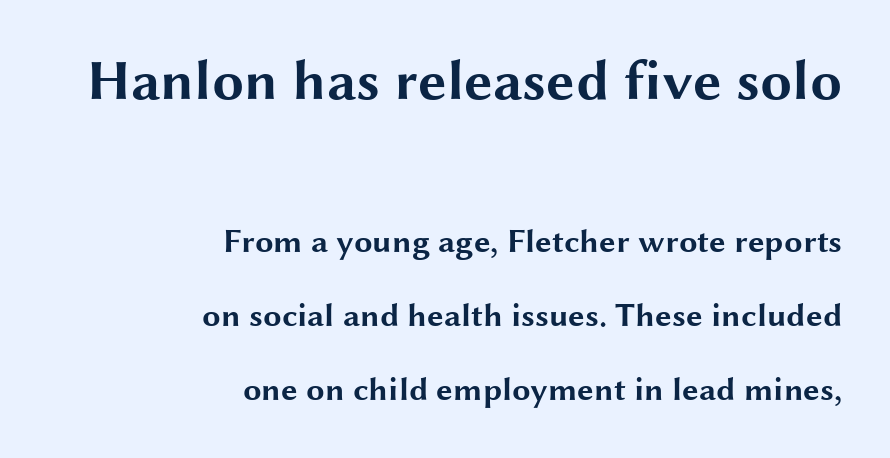
The image shows 57 px bold, wide sans-serif type, upright; set right-aligned, loose line spacing (2.25x), normal letter spacing, not underlined; the first (top) block is 1.73x larger; medium stroke contrast and a medium x-height.
